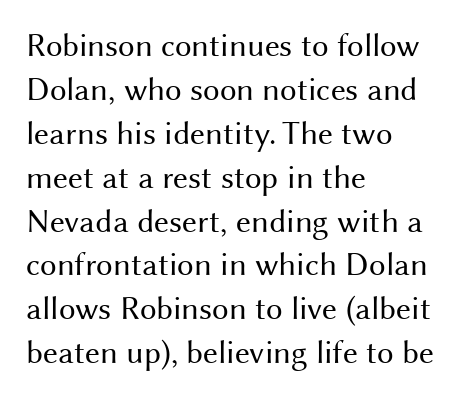
{"serif": "no", "italic": "no", "bold": "no", "weight": "regular", "width": "normal", "stroke_contrast": "medium", "x_height": "medium", "monospaced": "no", "underline": "no", "align": "left", "line_spacing": "normal", "line_spacing_ratio": 1.33, "letter_spacing": "normal", "letter_spacing_em": 0.0, "glyph_px": 33}
